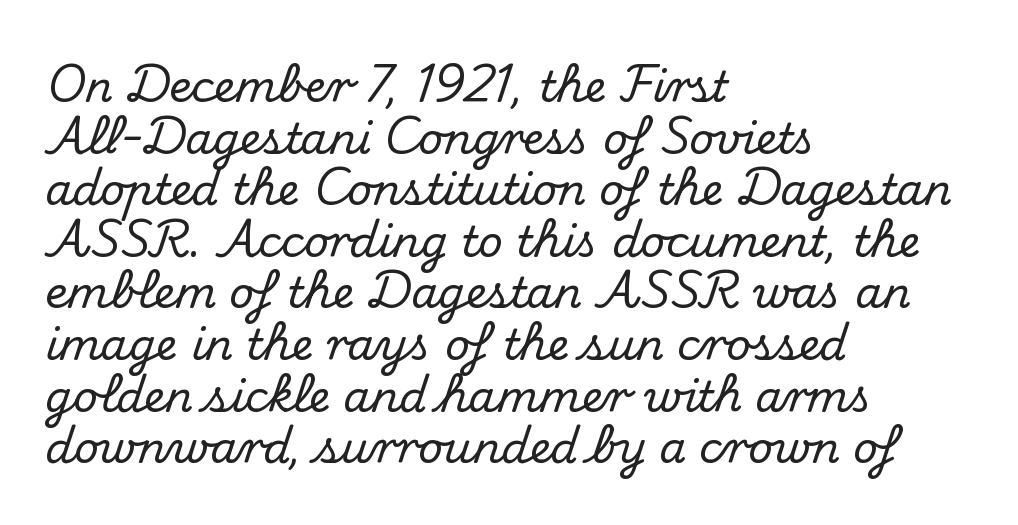
The image shows 43 px serif type; set left-aligned, line spacing 1.2x, normal letter spacing, not underlined; medium stroke contrast and a small x-height.
